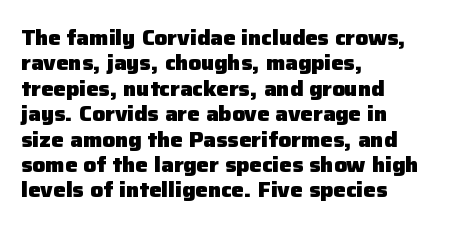
{"italic": "no", "bold": "yes", "underline": "no", "align": "left", "line_spacing_ratio": 1.21, "letter_spacing": "normal", "letter_spacing_em": 0.0, "glyph_px": 21}
